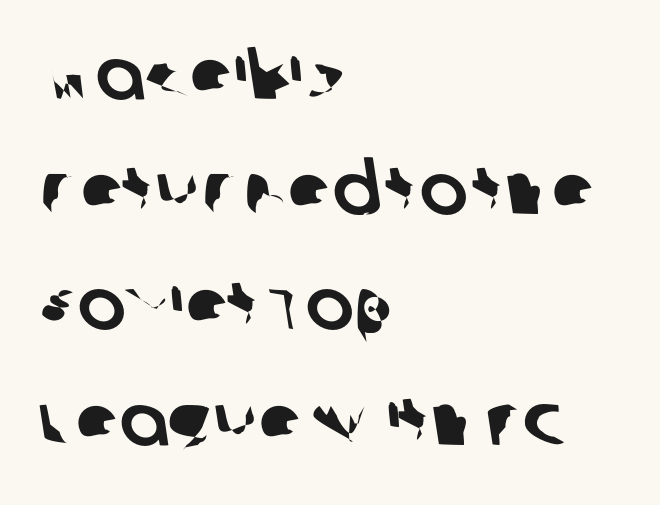
{"serif": "no", "width": "normal", "stroke_contrast": "low", "x_height": "large", "monospaced": "no", "underline": "no", "align": "left", "line_spacing": "normal", "line_spacing_ratio": 1.6, "letter_spacing": "normal", "letter_spacing_em": 0.0, "glyph_px": 72}
